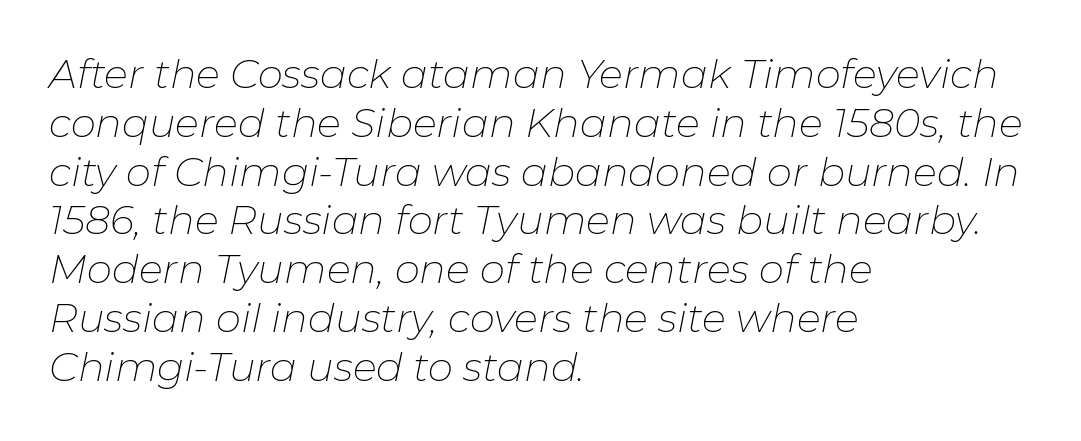
The image shows 40 px thin type, italic (leaning right); set left-aligned, line spacing 1.22x, normal letter spacing, not underlined; low stroke contrast and a medium x-height.
